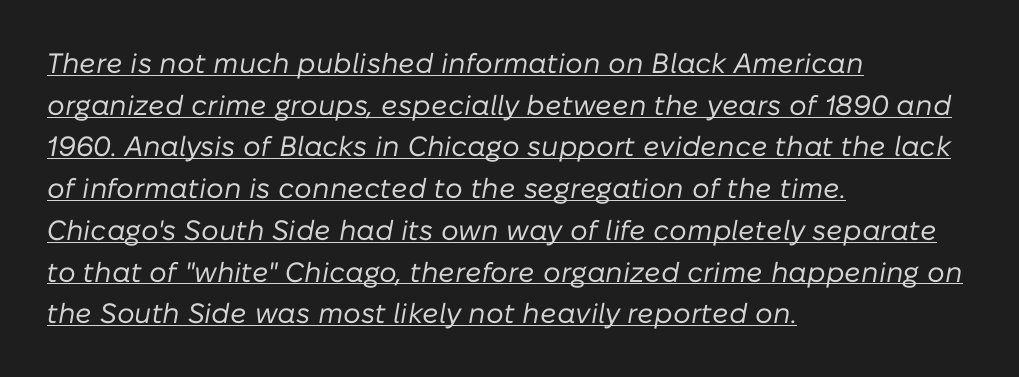
The specimen reads as italic at a glance. These lines are rendered in a variable-pitch font. Notice how descenders clear the ascenders below comfortably — that's standard leading. Every word sits above its own underline. Ink coverage per letter is moderate at most.
